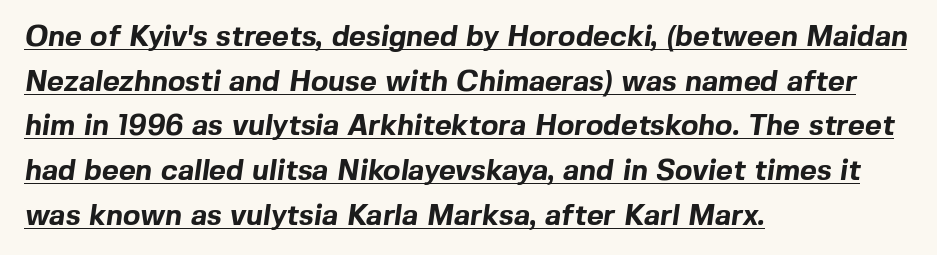
A full-strength bold gives these letters their thick strokes. This rendering features underlined lettering. Regarding serifs, this sample does without them. The lines sit at an ordinary, default distance from one another.
